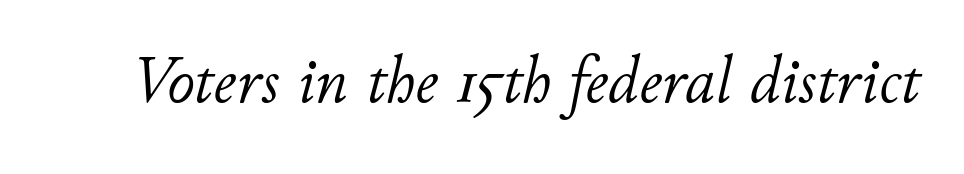
{"italic": "yes", "lean": "right", "slant_degrees": 11, "bold": "no", "weight": "light", "width": "normal", "stroke_contrast": "low", "x_height": "small", "monospaced": "no", "underline": "no", "letter_spacing": "normal", "letter_spacing_em": 0.0, "glyph_px": 67}
